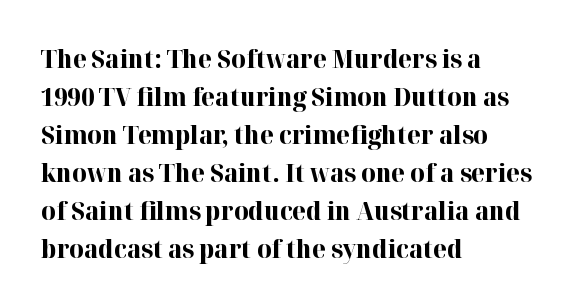
Leftover space on each line is placed entirely after the last word. Normally led — the rows are evenly, conventionally spaced. Type without underlining. Here the glyphs are tracked normally, forming tight word shapes.
